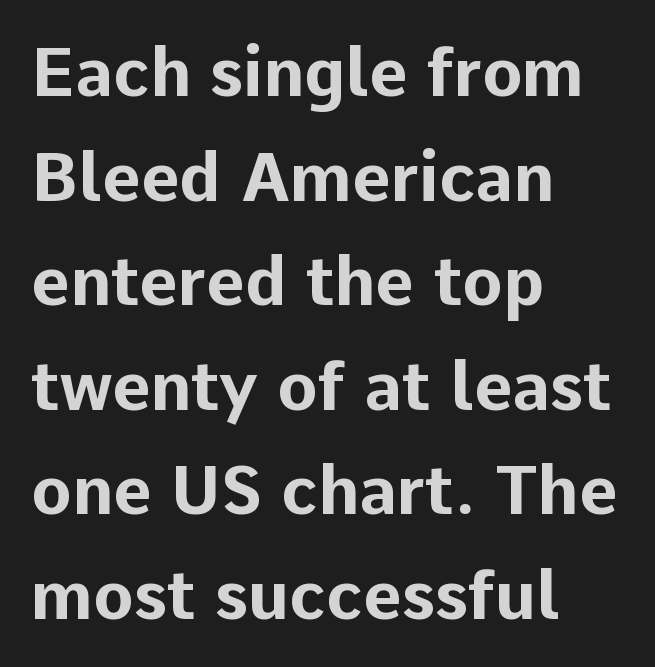
The image shows 67 px bold sans-serif type, upright; set left-aligned, normal line spacing (1.56x), normal letter spacing, not underlined; low stroke contrast and a medium x-height.
